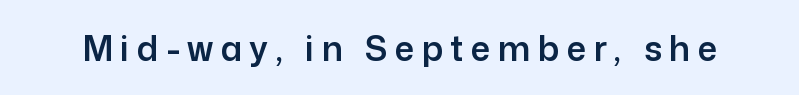
Q: Is the text italic (slanted)? A: No, it is upright.
Q: Is the typeface a serif or a sans-serif typeface? A: Sans-serif.
Q: Is the text underlined? A: No.
Q: Is the spacing between letters normal or unusually wide? A: Unusually wide.
Q: Width (condensed, normal, or wide)? A: Normal.
Q: Stroke contrast? A: Low.
Q: x-height? A: Medium.
Q: Monospaced? A: No.
